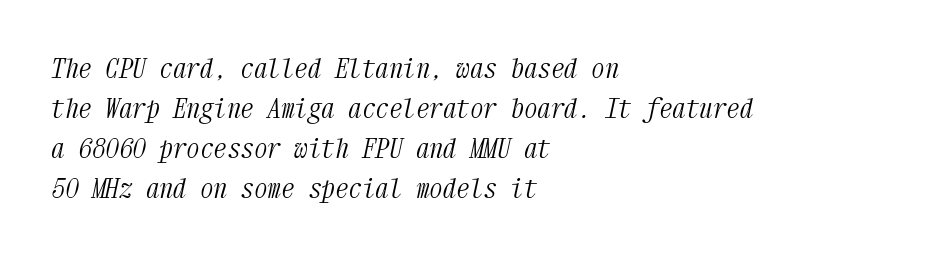
Tracking value appears to be zero — textbook default spacing. No letter is thick-stroked: the sample isn't bold. The passage shown leans; its letterforms are oblique. Every row of glyphs begins at an identical x-position on the left.
